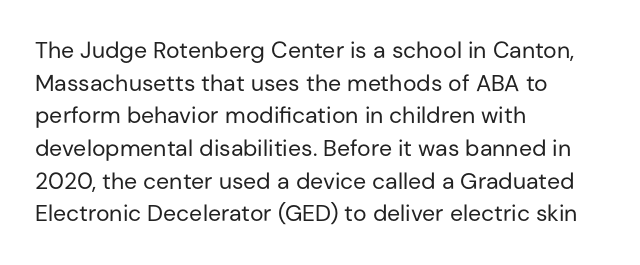
{"italic": "no", "bold": "no", "underline": "no", "align": "left", "line_spacing": "normal", "line_spacing_ratio": 1.42, "letter_spacing": "normal", "letter_spacing_em": 0.0, "glyph_px": 23}
